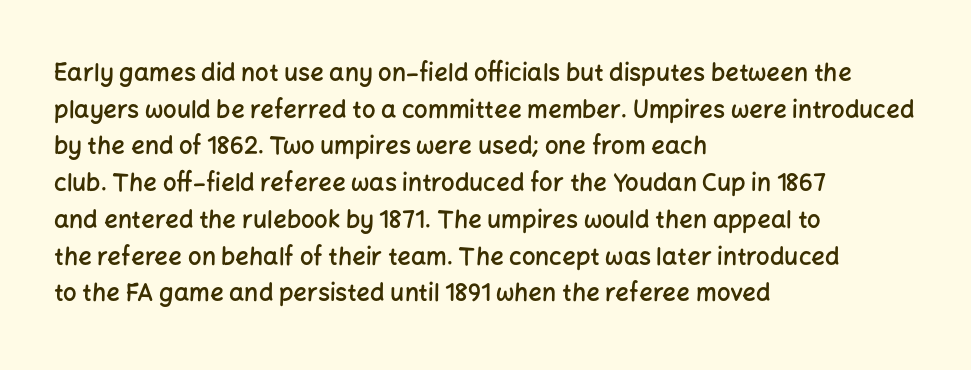
The image shows 24 px text type, upright; set left-aligned, normal line spacing (1.53x), normal letter spacing, not underlined.
